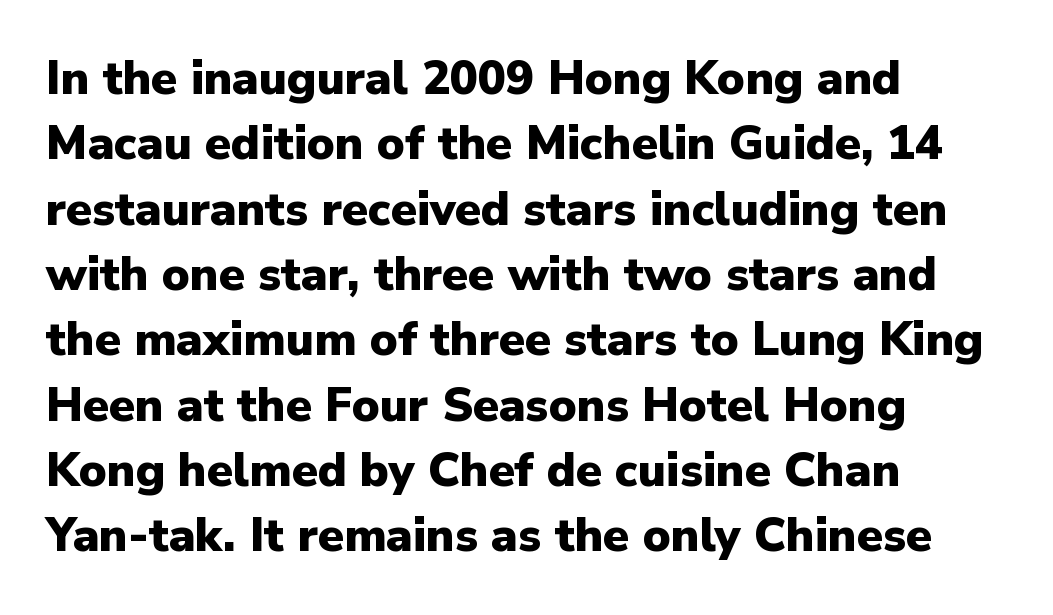
The image shows 47 px heavy sans-serif type, upright; set left-aligned, normal line spacing (1.39x), normal letter spacing, not underlined; low stroke contrast and a medium x-height.
